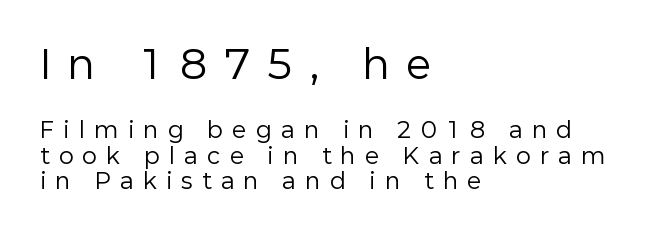
Q: Is the text bold? A: No.
Q: Is the text italic (slanted)? A: No, it is upright.
Q: Is the typeface a serif or a sans-serif typeface? A: Sans-serif.
Q: Is the text underlined? A: No.
Q: How is the paragraph aligned? A: Left-aligned.
Q: Is the spacing between letters normal or unusually wide? A: Unusually wide.
Q: Which block of text is set in a larger size, the first (top) or the second (bottom)? A: The first (top) one.
Q: Width (condensed, normal, or wide)? A: Normal.
Q: Stroke contrast? A: Low.
Q: x-height? A: Medium.
Q: Monospaced? A: No.
